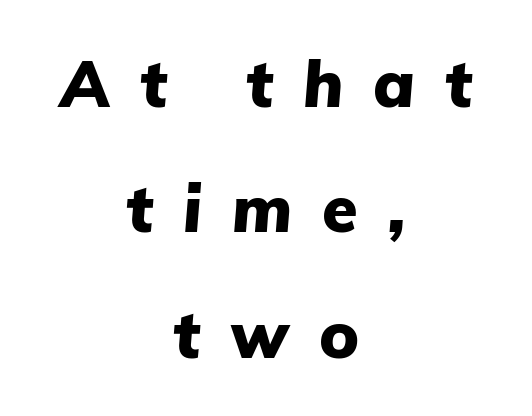
Q: Is the text bold? A: Yes.
Q: Is the text italic (slanted)? A: Yes, it leans right by about 5 degrees.
Q: Is the text underlined? A: No.
Q: How is the paragraph aligned? A: Centered.
Q: Is the spacing between letters normal or unusually wide? A: Unusually wide.
Q: Is the spacing between lines tight, normal or loose? A: Loose.
Q: Width (condensed, normal, or wide)? A: Normal.
Q: Stroke contrast? A: Low.
Q: x-height? A: Medium.
Q: Monospaced? A: No.
